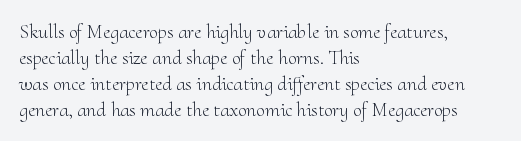
Q: Is the text bold? A: No.
Q: Is the text italic (slanted)? A: No, it is upright.
Q: Is the text underlined? A: No.
Q: How is the paragraph aligned? A: Left-aligned.
Q: Is the spacing between letters normal or unusually wide? A: Normal.
Q: Is the spacing between lines tight, normal or loose? A: Normal.
